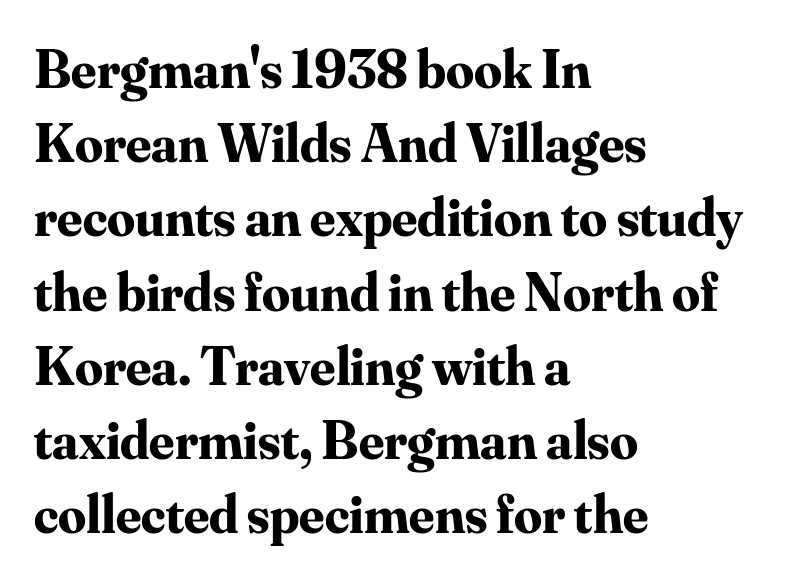
Q: Is the text bold? A: Yes.
Q: Is the text italic (slanted)? A: No, it is upright.
Q: Is the typeface a serif or a sans-serif typeface? A: Serif.
Q: Is the text underlined? A: No.
Q: How is the paragraph aligned? A: Left-aligned.
Q: Is the spacing between letters normal or unusually wide? A: Normal.
Q: Is the spacing between lines tight, normal or loose? A: Normal.
Q: Width (condensed, normal, or wide)? A: Normal.
Q: Stroke contrast? A: Medium.
Q: x-height? A: Small.
Q: Monospaced? A: No.
